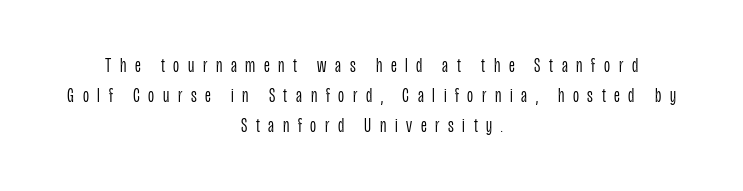
Compared with typical body copy, the letter spacing here is much looser. Letters have the restrained weight of plain body copy at most. Quick note: not italic, upright. No word sits above an underline. A normal amount of white space separates one row of letters from the next.
